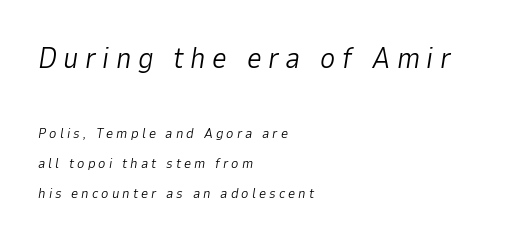
{"italic": "yes", "lean": "right", "slant_degrees": 9, "bold": "no", "weight": "light", "width": "normal", "stroke_contrast": "low", "x_height": "medium", "monospaced": "no", "underline": "no", "align": "left", "line_spacing": "loose", "line_spacing_ratio": 2.13, "letter_spacing": "wide", "letter_spacing_em": 0.22, "larger_block": "first", "size_ratio": 2.07, "glyph_px": 29}
